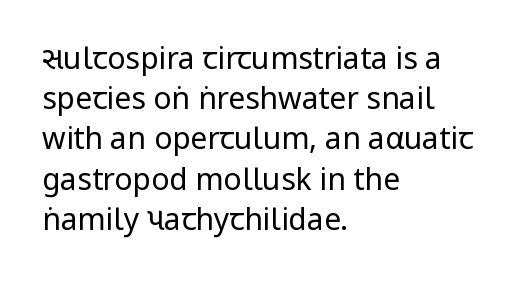
The image shows 30 px regular-weight, condensed sans-serif type, upright; set left-aligned, normal line spacing (1.34x), normal letter spacing, not underlined; low stroke contrast.
